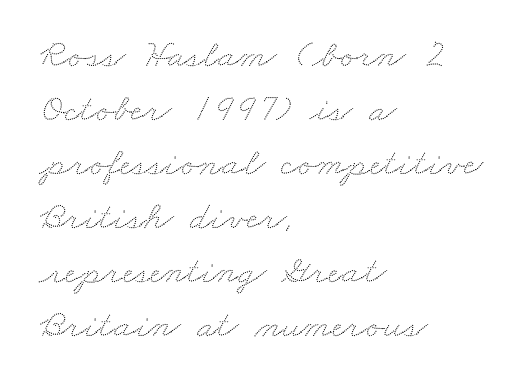
The line texture is even and compact thanks to regular tracking. The paragraph has a hard left edge and a soft right edge. These lines sit exactly where default settings would place them. Spacing verdict: proportional, widths tailored to each character.
